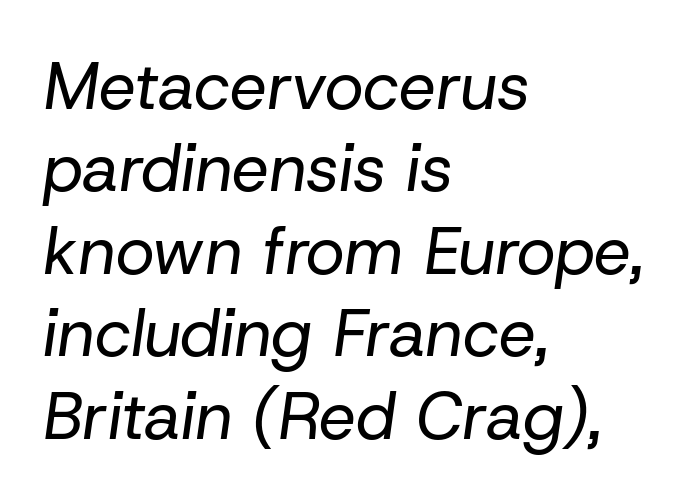
Q: Is the text bold? A: No.
Q: Is the text italic (slanted)? A: Yes, it leans right by about 8 degrees.
Q: Is the text underlined? A: No.
Q: How is the paragraph aligned? A: Left-aligned.
Q: Is the spacing between letters normal or unusually wide? A: Normal.
Q: Is the spacing between lines tight, normal or loose? A: Normal.
Q: Width (condensed, normal, or wide)? A: Normal.
Q: Stroke contrast? A: Low.
Q: x-height? A: Medium.
Q: Monospaced? A: No.
